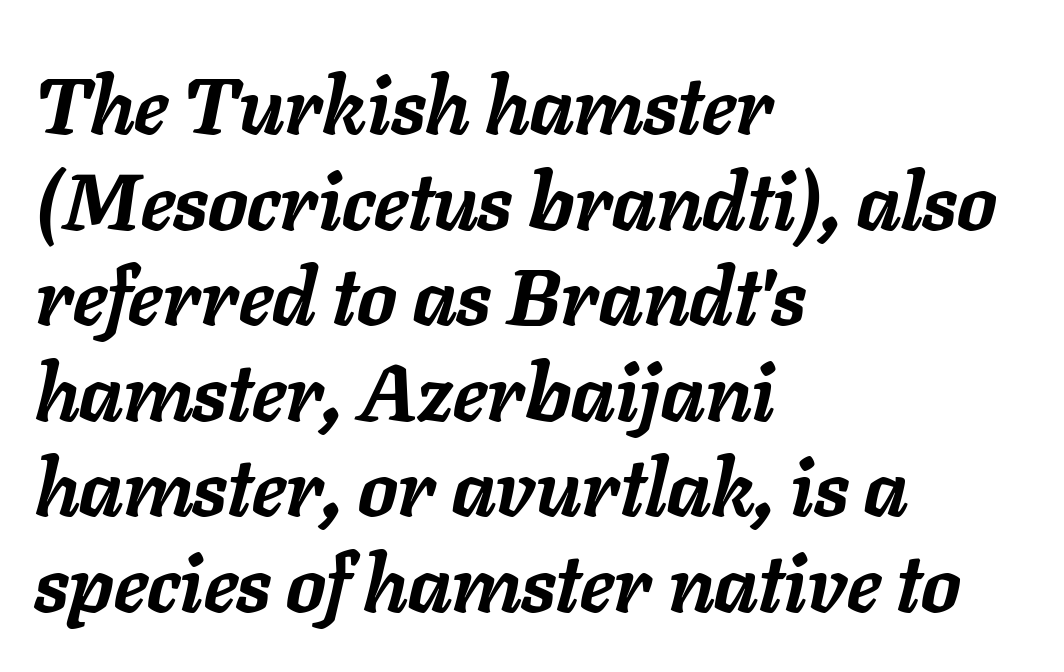
Q: Is the text bold? A: Yes.
Q: Is the text italic (slanted)? A: Yes, it leans right by about 11 degrees.
Q: Is the text underlined? A: No.
Q: How is the paragraph aligned? A: Left-aligned.
Q: Is the spacing between letters normal or unusually wide? A: Normal.
Q: Width (condensed, normal, or wide)? A: Normal.
Q: Stroke contrast? A: Low.
Q: x-height? A: Medium.
Q: Monospaced? A: No.
